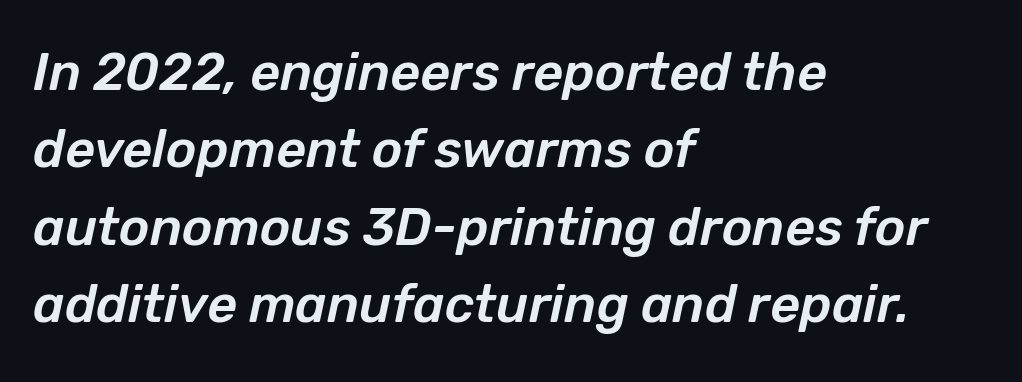
The image shows 52 px text type, italic (leaning right); set left-aligned, normal line spacing (1.49x), normal letter spacing, not underlined; low stroke contrast and a medium x-height.
